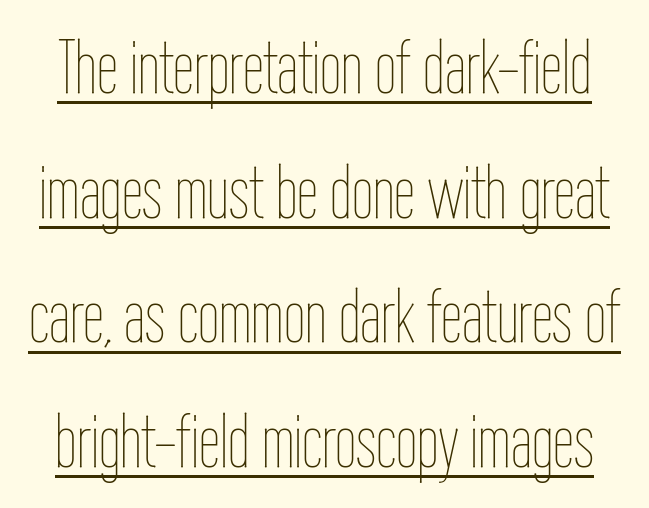
{"italic": "no", "bold": "no", "weight": "thin", "width": "condensed", "stroke_contrast": "low", "x_height": "medium", "monospaced": "no", "underline": "yes", "line_spacing": "normal", "line_spacing_ratio": 1.64, "letter_spacing": "normal", "letter_spacing_em": 0.0, "glyph_px": 76}
